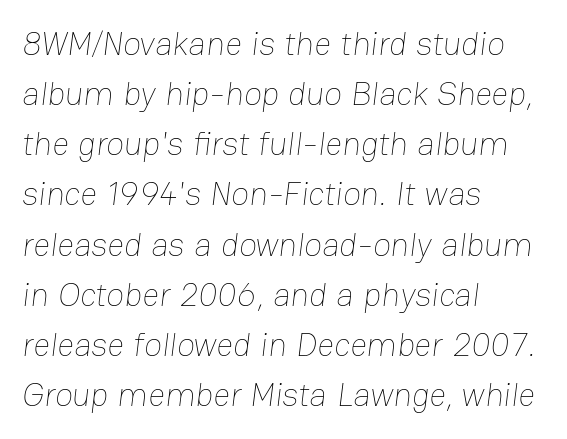
{"bold": "no", "weight": "thin", "width": "normal", "stroke_contrast": "low", "x_height": "medium", "monospaced": "no", "underline": "no", "align": "left", "line_spacing": "normal", "line_spacing_ratio": 1.52, "letter_spacing": "normal", "letter_spacing_em": 0.0, "glyph_px": 33}
